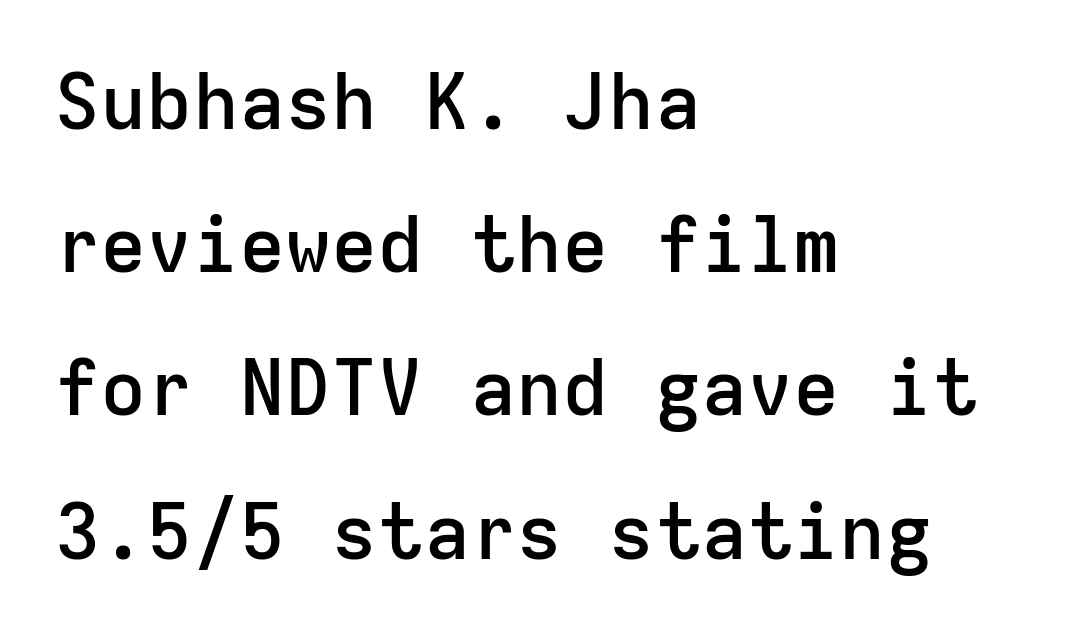
Q: Is the text bold? A: Semi-bold.
Q: Is the text italic (slanted)? A: No, it is upright.
Q: Is the typeface a serif or a sans-serif typeface? A: Sans-serif.
Q: Is the text underlined? A: No.
Q: How is the paragraph aligned? A: Left-aligned.
Q: Is the spacing between letters normal or unusually wide? A: Normal.
Q: Width (condensed, normal, or wide)? A: Normal.
Q: Stroke contrast? A: Low.
Q: x-height? A: Medium.
Q: Monospaced? A: Yes.
